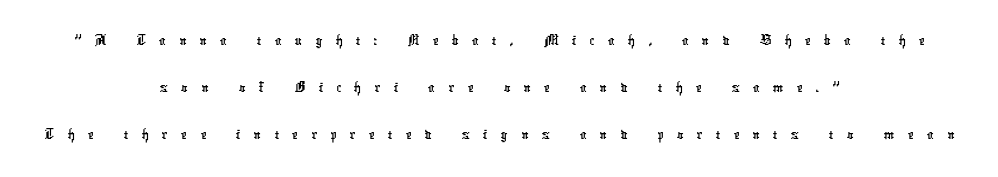
The image shows 33 px condensed sans-serif type; set centered, normal line spacing (1.42x), unusually wide letter spacing (+0.4 em), not underlined; low stroke contrast and a medium x-height.
